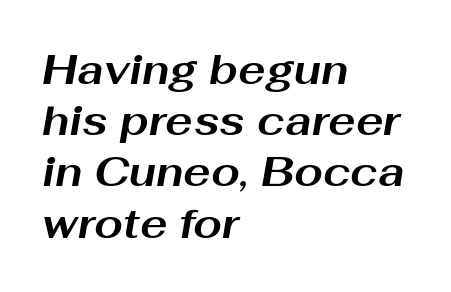
The image shows 41 px bold, wide type, italic (leaning right); set left-aligned, normal line spacing (1.25x), normal letter spacing, not underlined; medium stroke contrast and a medium x-height.
